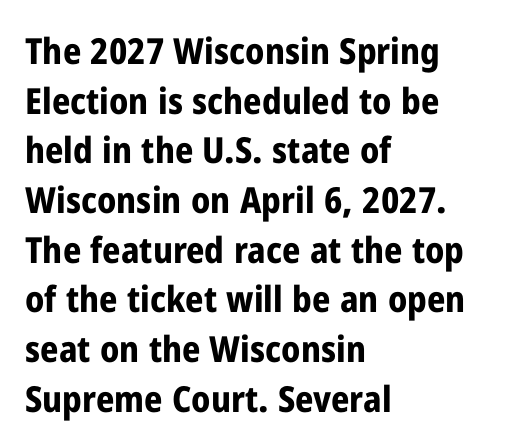
{"serif": "no", "italic": "no", "bold": "yes", "weight": "bold", "width": "condensed", "stroke_contrast": "low", "x_height": "medium", "monospaced": "no", "underline": "no", "align": "left", "line_spacing": "normal", "line_spacing_ratio": 1.38, "letter_spacing": "normal", "letter_spacing_em": 0.0, "glyph_px": 36}
